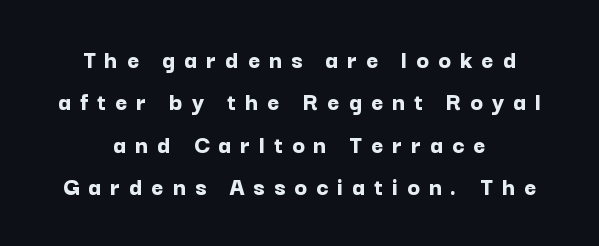
How heavy is the stroke? Heavy — this is a bold. Does the leading feel generous? No, just average. Observe the wide spacing: letters keep a clear distance from each other. Horizontally, the lines are justified to the midpoint only. The font's upright variant was chosen for this text. Descenders are the only things crossing below the line.
